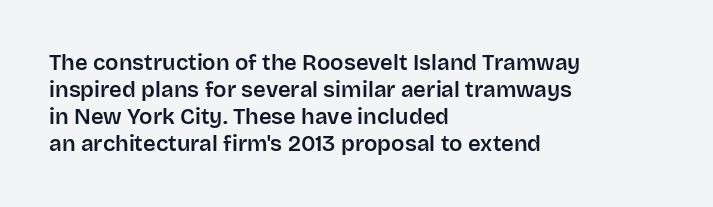
The horizontal fit of the characters is conventional and even. The typesetter chose a ragged-right arrangement here. Upright lettering throughout. The specimen omits any rule beneath the text block's lines.
